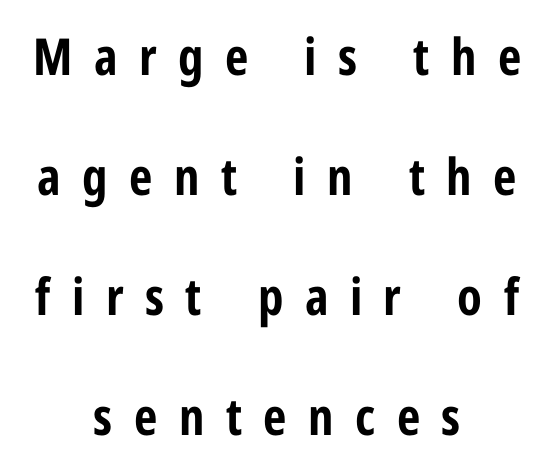
The image shows 51 px bold, condensed sans-serif type, upright; set centered, loose line spacing (2.35x), unusually wide letter spacing (+0.42 em), not underlined; low stroke contrast and a medium x-height.
